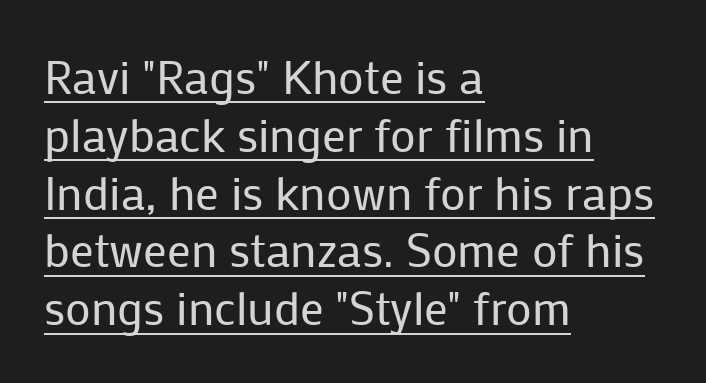
{"serif": "no", "italic": "no", "bold": "no", "weight": "regular", "width": "normal", "stroke_contrast": "low", "x_height": "medium", "monospaced": "no", "underline": "yes", "align": "left", "line_spacing_ratio": 1.23, "letter_spacing": "normal", "letter_spacing_em": 0.0, "glyph_px": 47}
